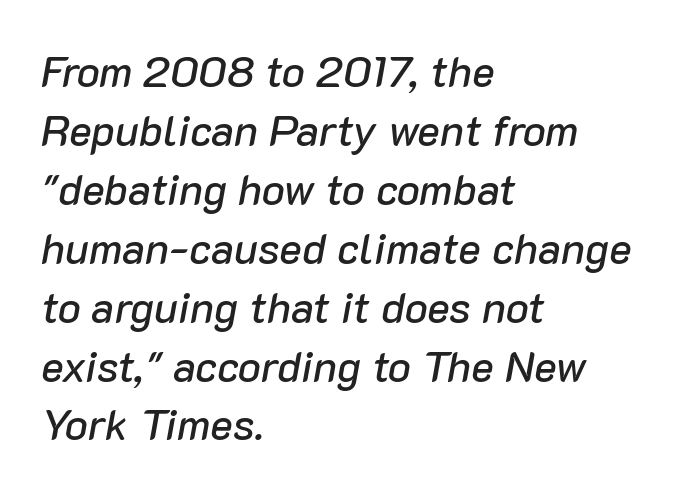
The glyphs look as if they've been sheared to an angle. Vertically, the passage feels balanced, rows spaced as you'd expect. This rendering leaves character spacing at its baseline value. Is this a fixed-width face? No — the glyphs have proportional, varying widths.
